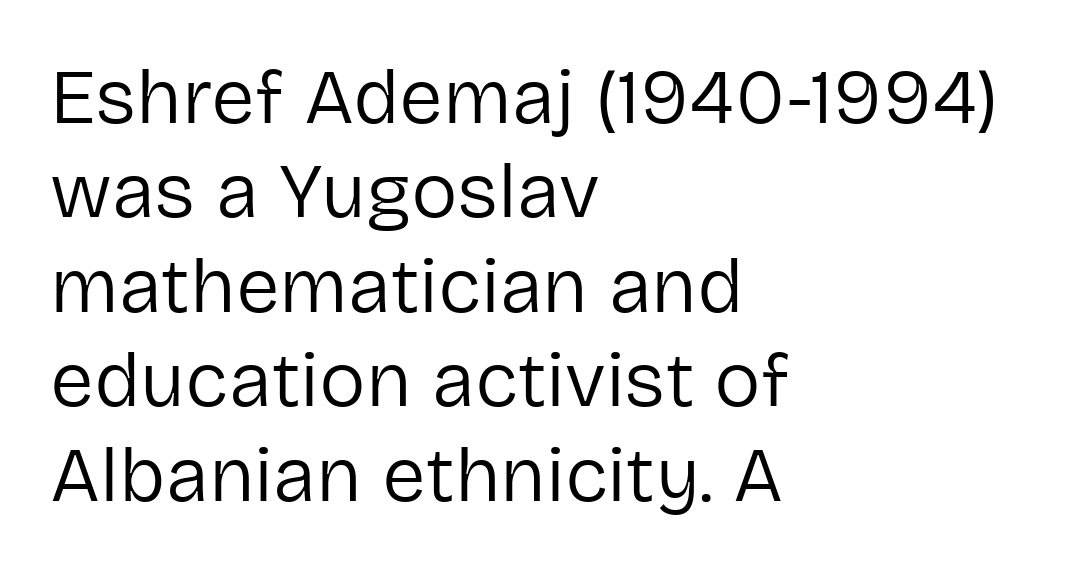
Q: Is the text bold? A: No.
Q: Is the text italic (slanted)? A: No, it is upright.
Q: Is the typeface a serif or a sans-serif typeface? A: Sans-serif.
Q: Is the text underlined? A: No.
Q: How is the paragraph aligned? A: Left-aligned.
Q: Is the spacing between letters normal or unusually wide? A: Normal.
Q: Width (condensed, normal, or wide)? A: Normal.
Q: Stroke contrast? A: Low.
Q: x-height? A: Medium.
Q: Monospaced? A: No.
